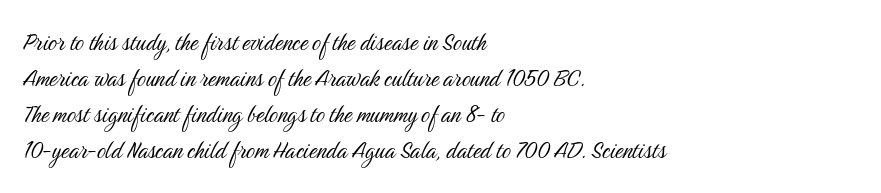
If you drew a ruler down the left edge, every line would touch it. Is this a fixed-width face? No — the glyphs have proportional, varying widths. The rows are spaced the way most documents space them. Regarding serifs, this sample does without them.
